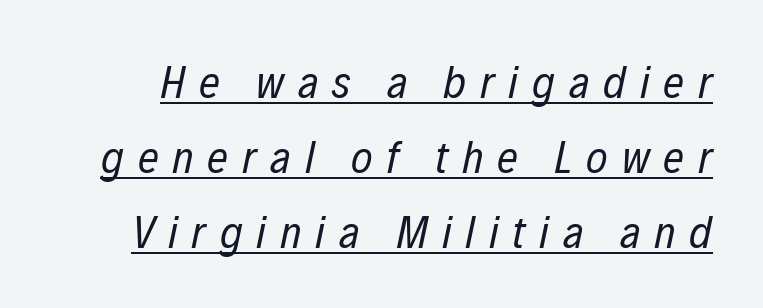
Q: Is the text bold? A: No.
Q: Is the text italic (slanted)? A: Yes, it leans right by about 12 degrees.
Q: Is the text underlined? A: Yes.
Q: Is the spacing between letters normal or unusually wide? A: Unusually wide.
Q: Is the spacing between lines tight, normal or loose? A: Normal.
Q: Width (condensed, normal, or wide)? A: Condensed.
Q: Stroke contrast? A: Low.
Q: x-height? A: Medium.
Q: Monospaced? A: No.
